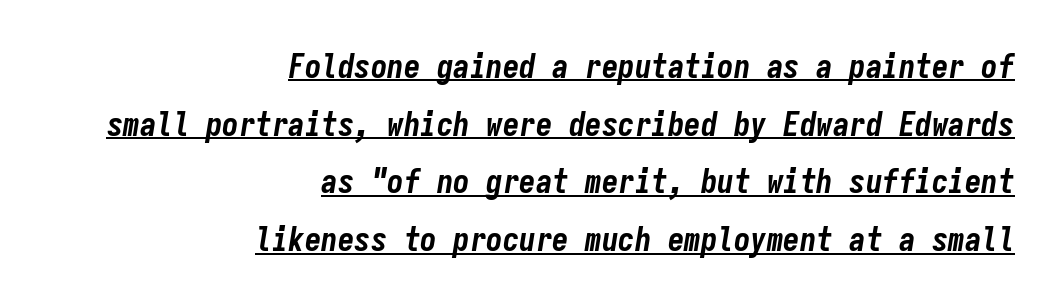
The image shows 33 px bold, condensed type, italic (leaning right), monospaced; set right-aligned, line spacing 1.75x, normal letter spacing, underlined; low stroke contrast and a medium x-height.
